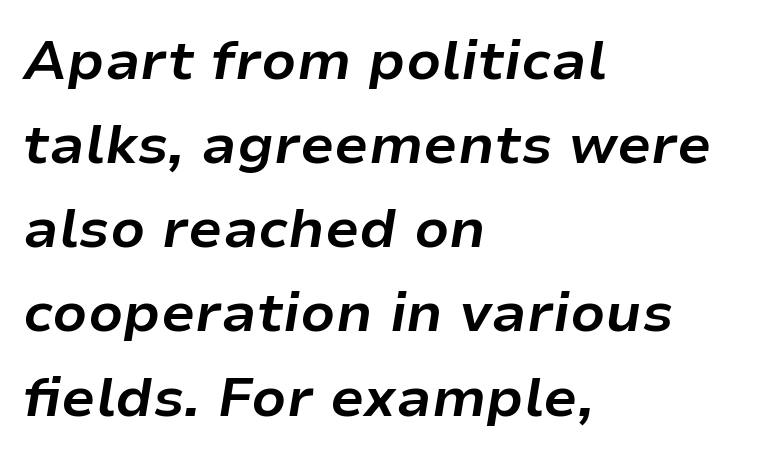
Q: Is the text bold? A: Yes.
Q: Is the text italic (slanted)? A: Yes, it leans right by about 9 degrees.
Q: Is the text underlined? A: No.
Q: How is the paragraph aligned? A: Left-aligned.
Q: Is the spacing between letters normal or unusually wide? A: Normal.
Q: Is the spacing between lines tight, normal or loose? A: Normal.
Q: Width (condensed, normal, or wide)? A: Normal.
Q: Stroke contrast? A: Low.
Q: x-height? A: Medium.
Q: Monospaced? A: No.
